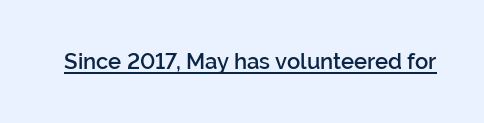
{"italic": "no", "bold": "semi", "underline": "yes", "letter_spacing": "normal", "letter_spacing_em": 0.0, "glyph_px": 22}
